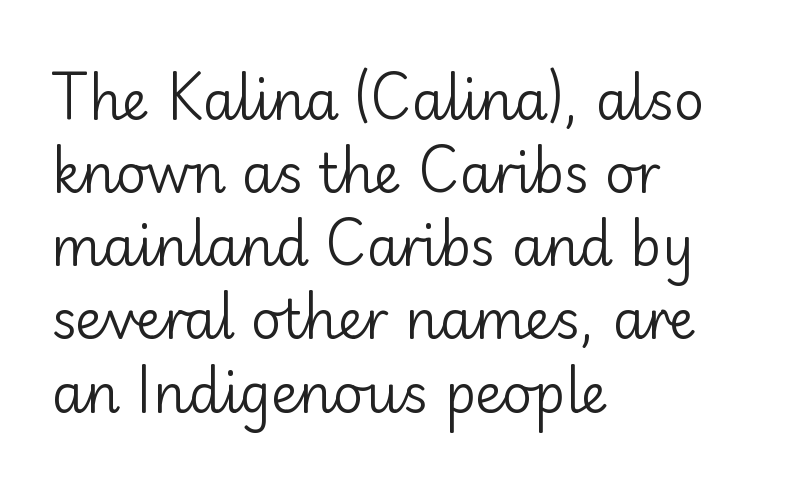
Q: Is the text bold? A: No.
Q: Is the text italic (slanted)? A: No, it is upright.
Q: Is the typeface a serif or a sans-serif typeface? A: Sans-serif.
Q: Is the text underlined? A: No.
Q: How is the paragraph aligned? A: Left-aligned.
Q: Is the spacing between letters normal or unusually wide? A: Normal.
Q: Is the spacing between lines tight, normal or loose? A: Normal.
Q: Width (condensed, normal, or wide)? A: Normal.
Q: Stroke contrast? A: Low.
Q: x-height? A: Small.
Q: Monospaced? A: No.
